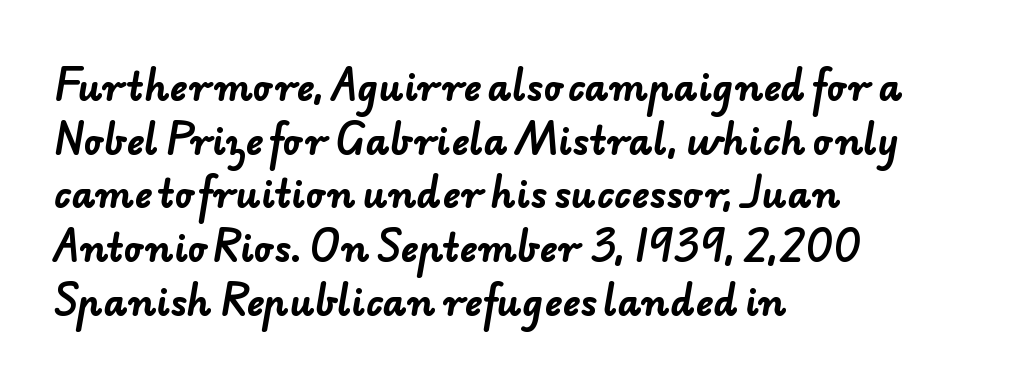
Note the varied advance widths — an 'i' is clearly narrower than an 'm'. Does the weight exceed regular? Yes, all the way to bold. Observe the absence of serifs on each vertical stroke in this sample. The block of text has a typical density, with ordinary space between rows. A classic flush-left, rag-right setting is used for this passage. The passage shown has conventional tracking throughout.
